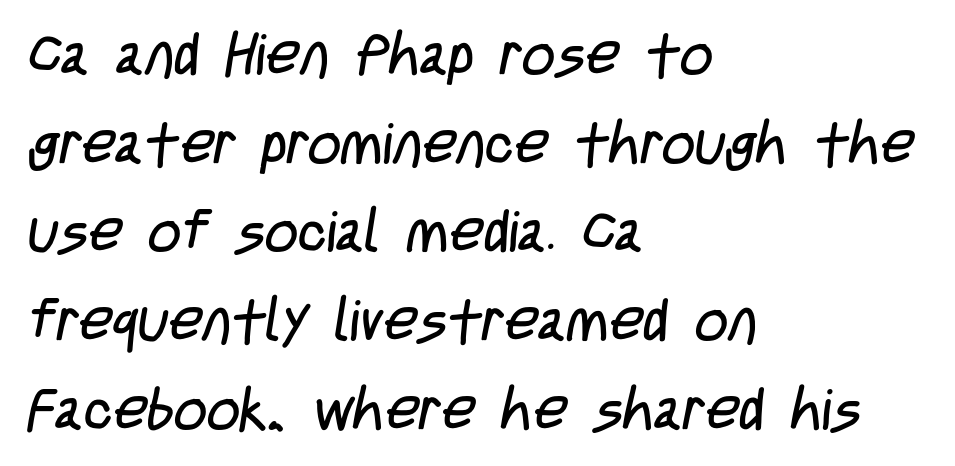
The image shows 58 px regular-weight, condensed sans-serif type; set left-aligned, normal line spacing (1.53x), normal letter spacing, not underlined; low stroke contrast and a large x-height.
